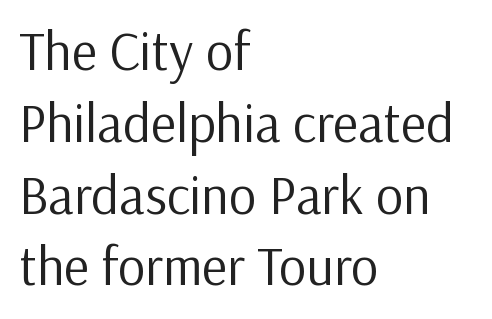
{"serif": "no", "italic": "no", "bold": "no", "weight": "regular", "width": "normal", "stroke_contrast": "low", "x_height": "medium", "monospaced": "no", "underline": "no", "align": "left", "line_spacing": "normal", "line_spacing_ratio": 1.33, "letter_spacing": "normal", "letter_spacing_em": 0.0, "glyph_px": 54}
